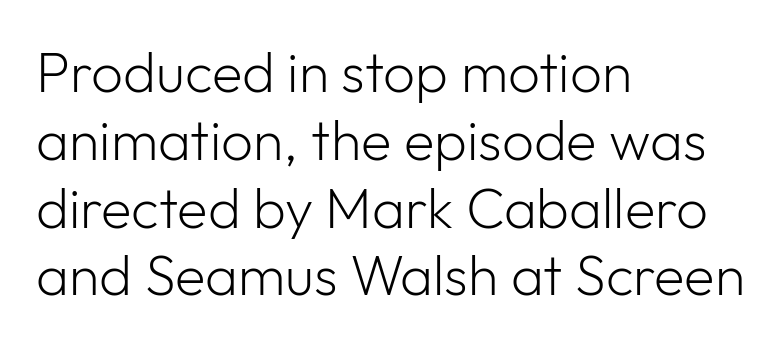
{"serif": "no", "italic": "no", "bold": "no", "weight": "light", "width": "normal", "stroke_contrast": "low", "x_height": "medium", "monospaced": "no", "underline": "no", "align": "left", "line_spacing_ratio": 1.21, "letter_spacing": "normal", "letter_spacing_em": 0.0, "glyph_px": 56}
